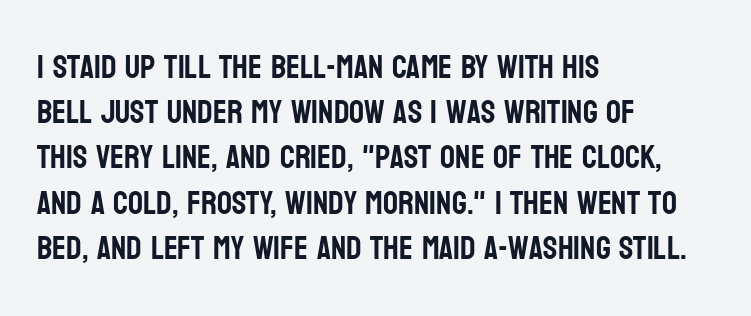
The image shows 33 px condensed sans-serif type, upright; set left-aligned, normal line spacing (1.37x), normal letter spacing, not underlined; low stroke contrast and a large x-height.
